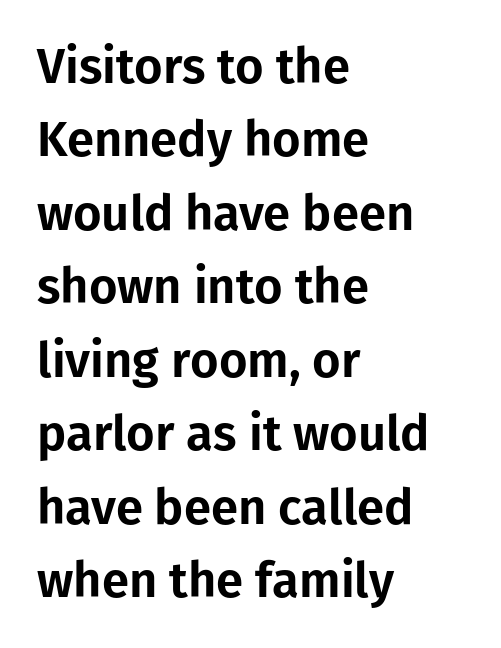
{"serif": "no", "italic": "no", "width": "normal", "stroke_contrast": "low", "x_height": "medium", "monospaced": "no", "underline": "no", "align": "left", "line_spacing": "normal", "line_spacing_ratio": 1.5, "letter_spacing": "normal", "letter_spacing_em": 0.0, "glyph_px": 49}
